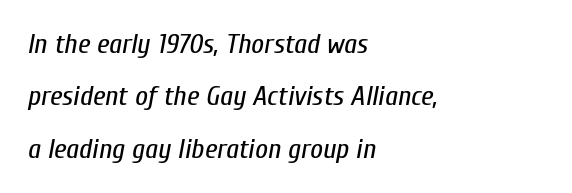
Layout note: lines flush left. Character widths vary here, with narrow letters taking less room than wide ones. Weight: not bold — regular or lighter. Does the lettering tilt? It does — this is italic.
